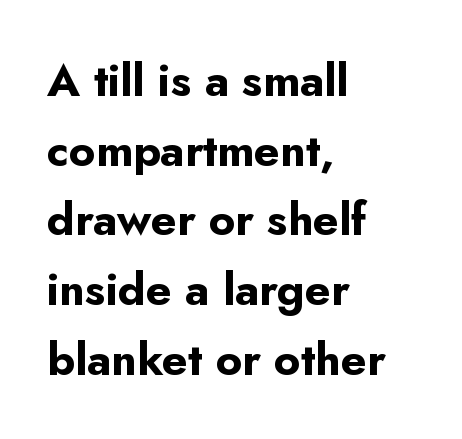
Check under the words: just untouched page. Grotesque or geometric, the face here clearly has no serifs. Think of a printed novel: that variable character pitch is what you see here. Does the leading feel generous? No, just average. Ascenders rise straight up at ninety degrees. Look at the tracking — it's just the regular setting, nothing added.
